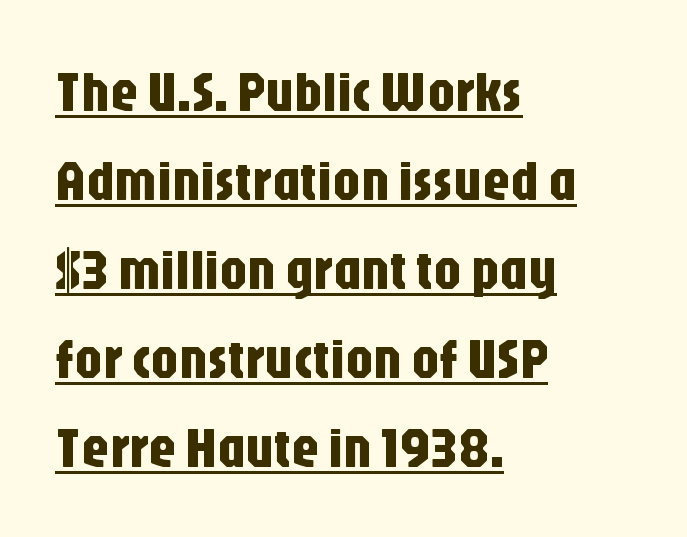
Q: Is the text italic (slanted)? A: No, it is upright.
Q: Is the typeface a serif or a sans-serif typeface? A: Sans-serif.
Q: Is the text underlined? A: Yes.
Q: How is the paragraph aligned? A: Left-aligned.
Q: Is the spacing between letters normal or unusually wide? A: Normal.
Q: Is the spacing between lines tight, normal or loose? A: Normal.
Q: Width (condensed, normal, or wide)? A: Condensed.
Q: Stroke contrast? A: Low.
Q: x-height? A: Large.
Q: Monospaced? A: No.
